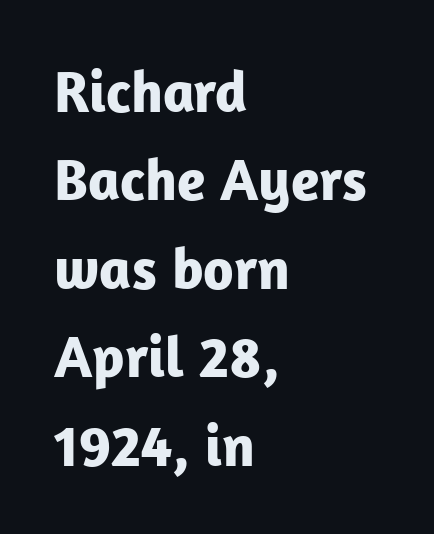
Q: Is the text bold? A: Yes.
Q: Is the text italic (slanted)? A: No, it is upright.
Q: Is the typeface a serif or a sans-serif typeface? A: Sans-serif.
Q: Is the text underlined? A: No.
Q: How is the paragraph aligned? A: Left-aligned.
Q: Is the spacing between letters normal or unusually wide? A: Normal.
Q: Is the spacing between lines tight, normal or loose? A: Normal.
Q: Width (condensed, normal, or wide)? A: Normal.
Q: Stroke contrast? A: Low.
Q: x-height? A: Medium.
Q: Monospaced? A: No.
